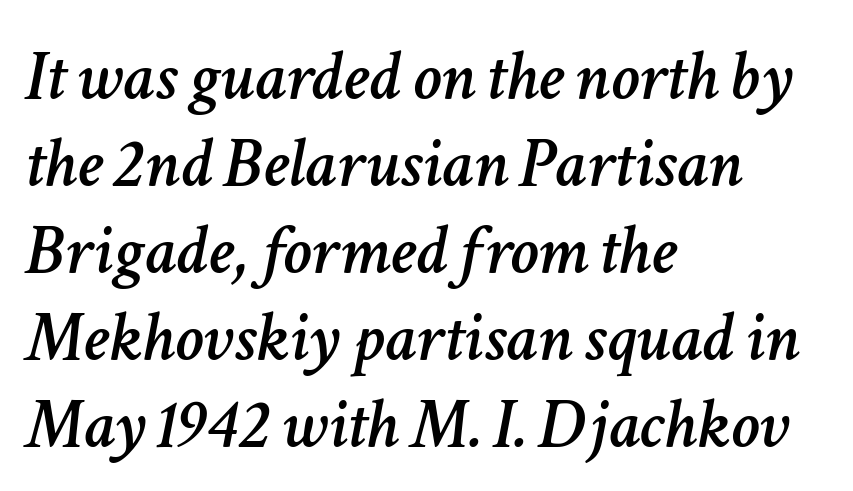
{"italic": "yes", "lean": "right", "slant_degrees": 11, "width": "normal", "stroke_contrast": "low", "x_height": "medium", "monospaced": "no", "underline": "no", "align": "left", "line_spacing_ratio": 1.21, "letter_spacing": "normal", "letter_spacing_em": 0.0, "glyph_px": 72}
